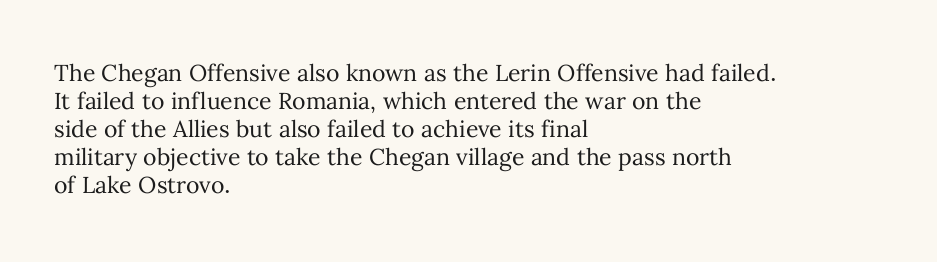
{"italic": "no", "bold": "no", "underline": "no", "align": "left", "line_spacing_ratio": 1.22, "letter_spacing": "normal", "letter_spacing_em": 0.0, "glyph_px": 23}
